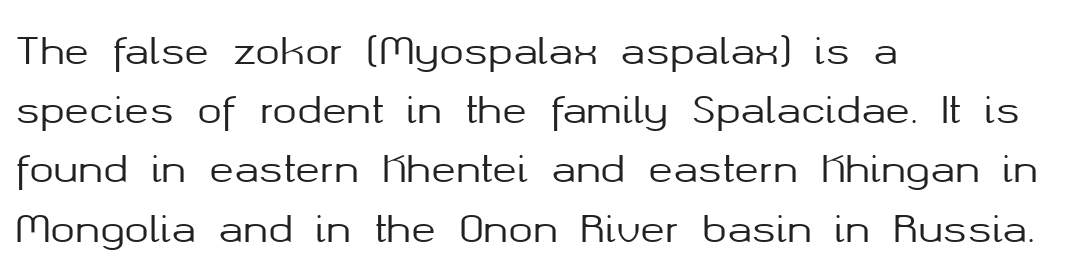
The image shows 37 px sans-serif type, upright; set left-aligned, normal line spacing (1.6x), normal letter spacing, not underlined; medium stroke contrast and a medium x-height.
